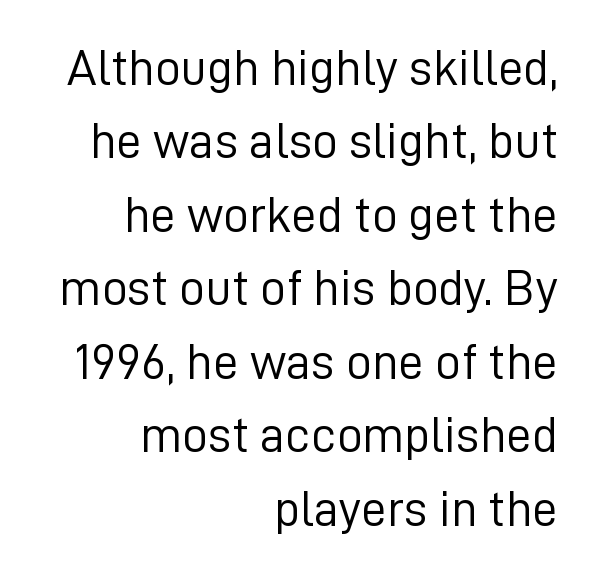
Q: Is the text bold? A: No.
Q: Is the text italic (slanted)? A: No, it is upright.
Q: Is the typeface a serif or a sans-serif typeface? A: Sans-serif.
Q: Is the text underlined? A: No.
Q: How is the paragraph aligned? A: Right-aligned.
Q: Is the spacing between letters normal or unusually wide? A: Normal.
Q: Is the spacing between lines tight, normal or loose? A: Normal.
Q: Width (condensed, normal, or wide)? A: Normal.
Q: Stroke contrast? A: Low.
Q: x-height? A: Medium.
Q: Monospaced? A: No.
